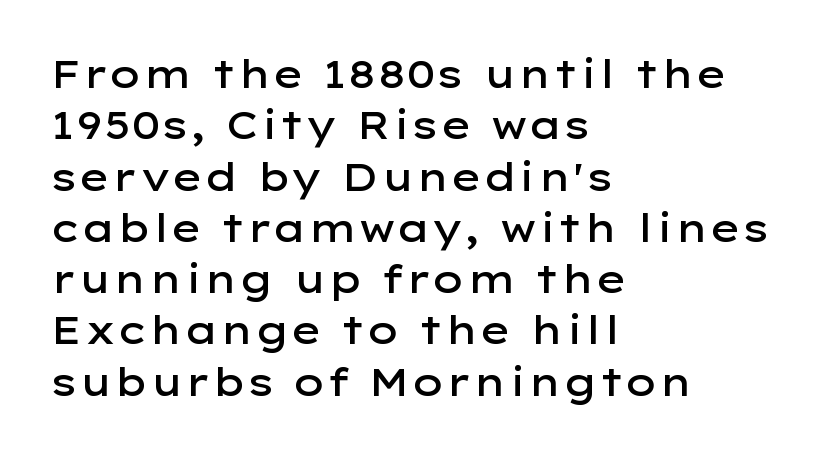
The image shows 38 px semibold, wide sans-serif type, upright; set left-aligned, normal line spacing (1.35x), normal letter spacing, not underlined; low stroke contrast and a medium x-height.
